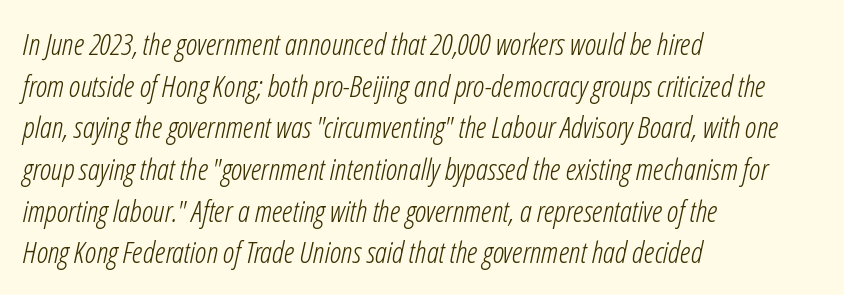
The image shows 30 px light, condensed type, italic (leaning right); set left-aligned, normal line spacing (1.39x), normal letter spacing, not underlined; low stroke contrast and a medium x-height.
